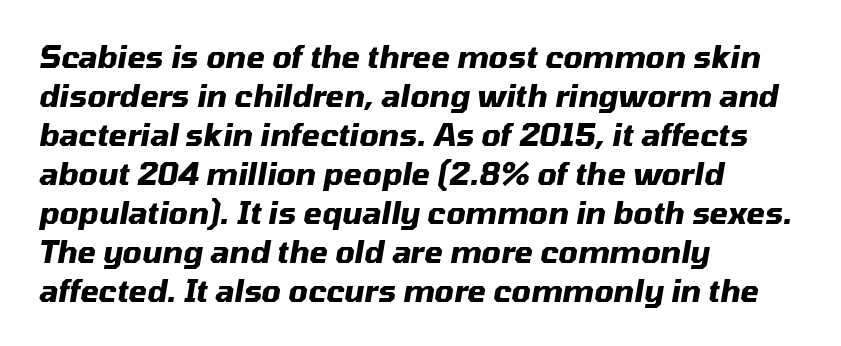
Q: Is the text bold? A: Yes.
Q: Is the text italic (slanted)? A: Yes, it leans right by about 10 degrees.
Q: Is the text underlined? A: No.
Q: How is the paragraph aligned? A: Left-aligned.
Q: Is the spacing between letters normal or unusually wide? A: Normal.
Q: Is the spacing between lines tight, normal or loose? A: Normal.
Q: Width (condensed, normal, or wide)? A: Normal.
Q: Stroke contrast? A: Medium.
Q: x-height? A: Medium.
Q: Monospaced? A: No.
